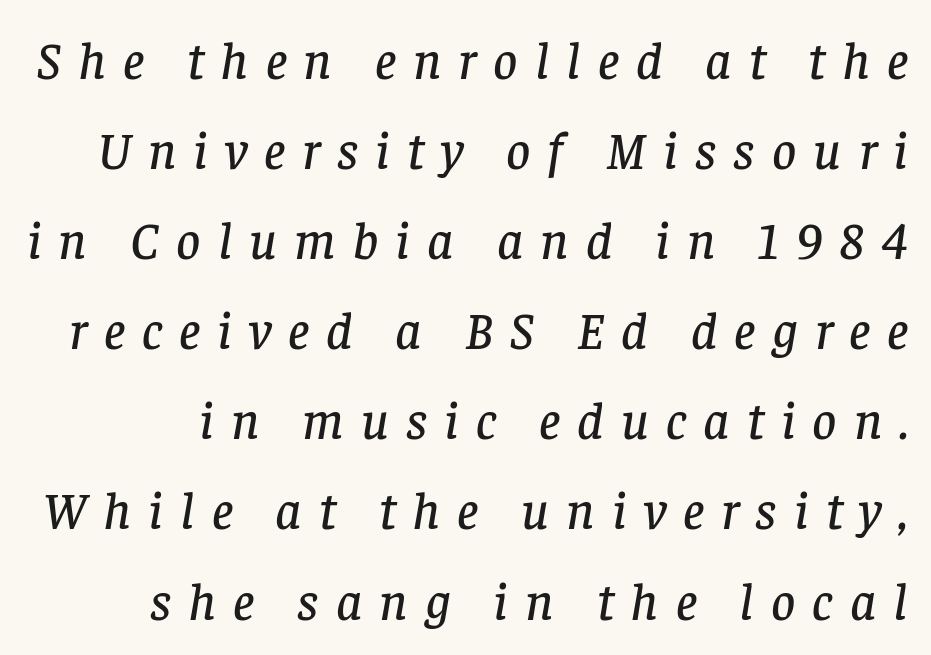
Q: Is the text italic (slanted)? A: Yes, it leans right by about 8 degrees.
Q: Is the typeface a serif or a sans-serif typeface? A: Serif.
Q: Is the text underlined? A: No.
Q: Is the spacing between letters normal or unusually wide? A: Unusually wide.
Q: Is the spacing between lines tight, normal or loose? A: Normal.
Q: Width (condensed, normal, or wide)? A: Normal.
Q: Stroke contrast? A: Low.
Q: x-height? A: Large.
Q: Monospaced? A: No.
